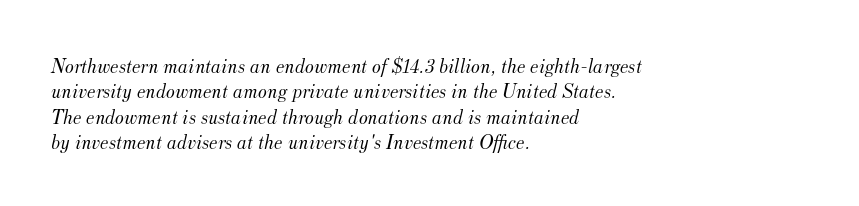
Q: Is the text bold? A: No.
Q: Is the text italic (slanted)? A: Yes, it leans right by about 12 degrees.
Q: Is the text underlined? A: No.
Q: How is the paragraph aligned? A: Left-aligned.
Q: Is the spacing between letters normal or unusually wide? A: Normal.
